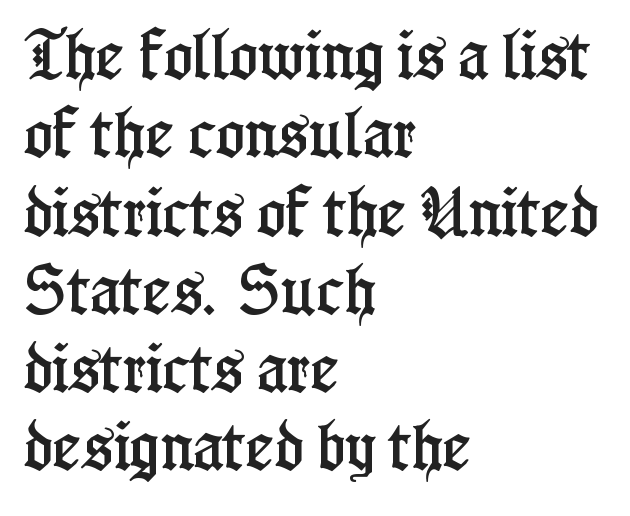
Q: Is the text italic (slanted)? A: No, it is upright.
Q: Is the typeface a serif or a sans-serif typeface? A: Serif.
Q: Is the text underlined? A: No.
Q: How is the paragraph aligned? A: Left-aligned.
Q: Is the spacing between letters normal or unusually wide? A: Normal.
Q: Is the spacing between lines tight, normal or loose? A: Normal.
Q: Width (condensed, normal, or wide)? A: Condensed.
Q: Stroke contrast? A: Low.
Q: x-height? A: Medium.
Q: Monospaced? A: No.
